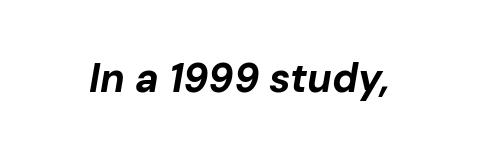
A typesetter would call this proportional, since set widths differ per character. Look at the stroke-to-counter ratio: heavy, a bold. What stands out about the letter spacing? Nothing — it is the standard amount. The strip under each line holds only bare page. The axis of the letterforms is tilted away from vertical.
